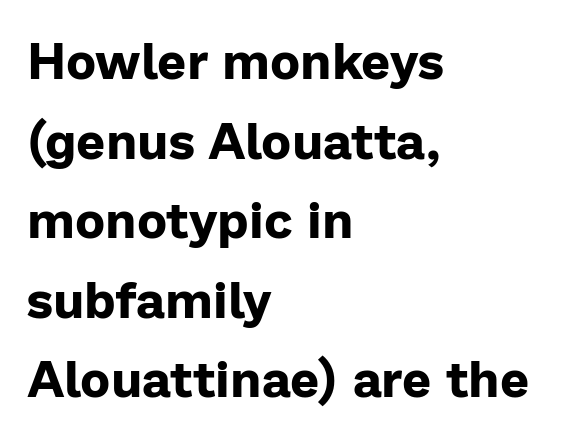
Looks like regular typesetting: each glyph gets only the width it needs. The text was rendered using a sans face with plain stroke endings. These lines sit exactly where default settings would place them. The space directly below the letters is spotless. Line beginnings align vertically; line endings do not. These words are printed bold, with thick strokes throughout.
